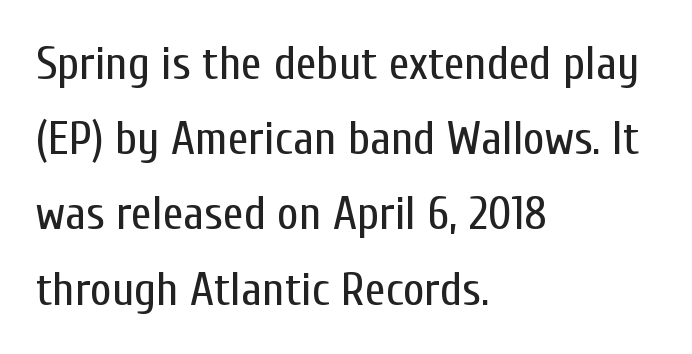
Weight: in the light-to-regular range. The face used here is a sans, in the tradition of grotesques and geometrics. Honestly, the row spacing looks completely unremarkable. Short and long lines alike share a common starting point at left.
